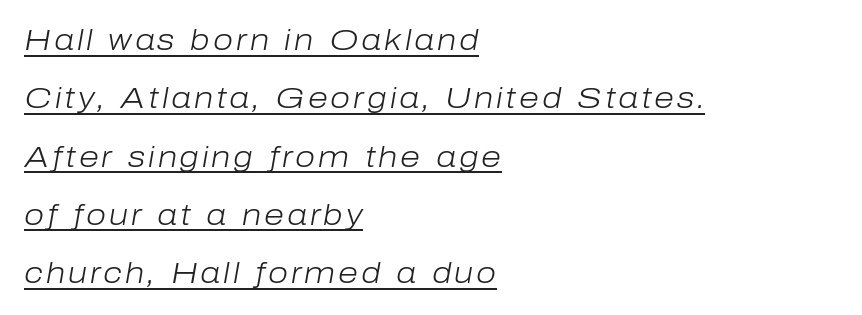
Q: Is the text bold? A: No.
Q: Is the text italic (slanted)? A: Yes, it leans right by about 10 degrees.
Q: Is the text underlined? A: Yes.
Q: How is the paragraph aligned? A: Left-aligned.
Q: Is the spacing between lines tight, normal or loose? A: Loose.
Q: Width (condensed, normal, or wide)? A: Normal.
Q: Stroke contrast? A: Low.
Q: x-height? A: Medium.
Q: Monospaced? A: No.
